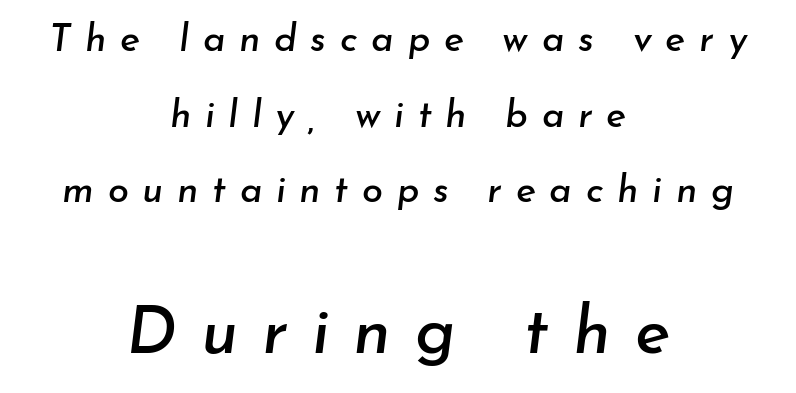
{"italic": "yes", "lean": "right", "slant_degrees": 7, "width": "normal", "stroke_contrast": "low", "x_height": "small", "monospaced": "no", "underline": "no", "align": "center", "line_spacing": "loose", "line_spacing_ratio": 1.99, "letter_spacing": "wide", "letter_spacing_em": 0.36, "larger_block": "second", "size_ratio": 1.76, "glyph_px": 67}
